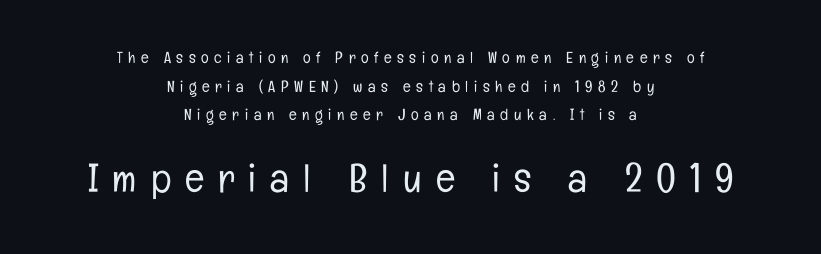
{"serif": "no", "italic": "no", "bold": "no", "weight": "light", "width": "condensed", "stroke_contrast": "low", "x_height": "medium", "monospaced": "no", "underline": "no", "align": "center", "line_spacing_ratio": 1.79, "letter_spacing": "wide", "letter_spacing_em": 0.35, "larger_block": "second", "size_ratio": 2.5, "glyph_px": 40}
